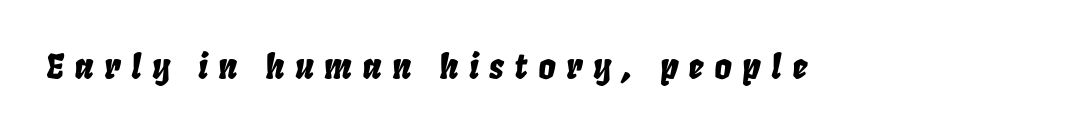
Q: Is the text italic (slanted)? A: Yes, it leans right by about 8 degrees.
Q: Is the text underlined? A: No.
Q: Is the spacing between letters normal or unusually wide? A: Unusually wide.
Q: Width (condensed, normal, or wide)? A: Condensed.
Q: Stroke contrast? A: Low.
Q: x-height? A: Large.
Q: Monospaced? A: No.
